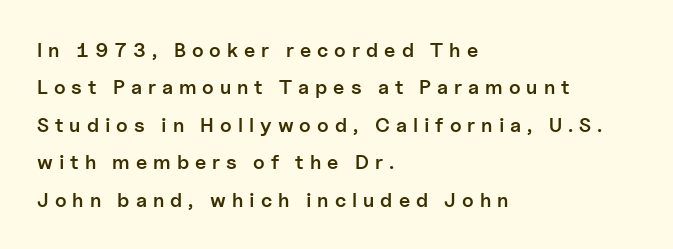
The image shows 20 px text type, upright; set left-aligned, line spacing 1.87x, unusually wide letter spacing (+0.3 em), not underlined.
